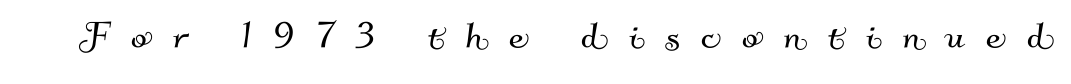
Q: Is the typeface a serif or a sans-serif typeface? A: Sans-serif.
Q: Is the text underlined? A: No.
Q: Is the spacing between letters normal or unusually wide? A: Unusually wide.
Q: Width (condensed, normal, or wide)? A: Normal.
Q: Stroke contrast? A: Medium.
Q: x-height? A: Small.
Q: Monospaced? A: No.
